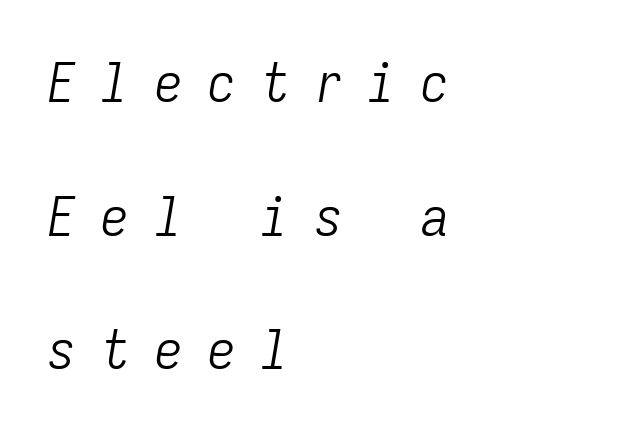
Unmarked baselines from the first word to the last. The whole block is typeset with a tilt. The passage shown is typed in a monospace face where columns stay perfectly aligned. Look at the tracking — it's clearly loosened, letters drifting apart. Notice how the passage keeps a crisp vertical edge on the left only. Quick note: interline space is abundant.
